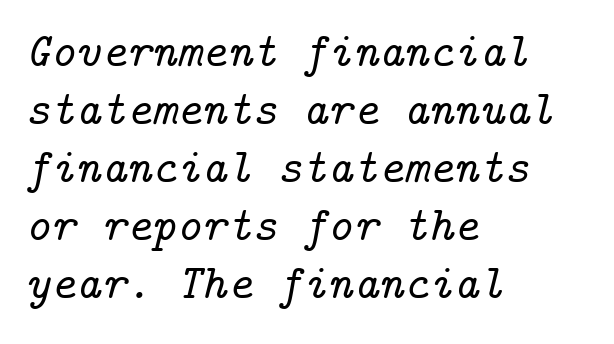
The image shows 48 px serif type, italic (leaning right); set left-aligned, line spacing 1.21x, normal letter spacing, not underlined; low stroke contrast and a medium x-height.
